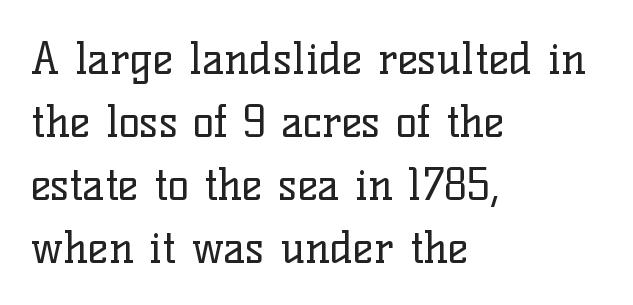
{"serif": "yes", "italic": "no", "bold": "no", "weight": "regular", "width": "normal", "stroke_contrast": "low", "x_height": "medium", "monospaced": "no", "underline": "no", "align": "left", "line_spacing": "normal", "line_spacing_ratio": 1.43, "letter_spacing": "normal", "letter_spacing_em": 0.0, "glyph_px": 44}
